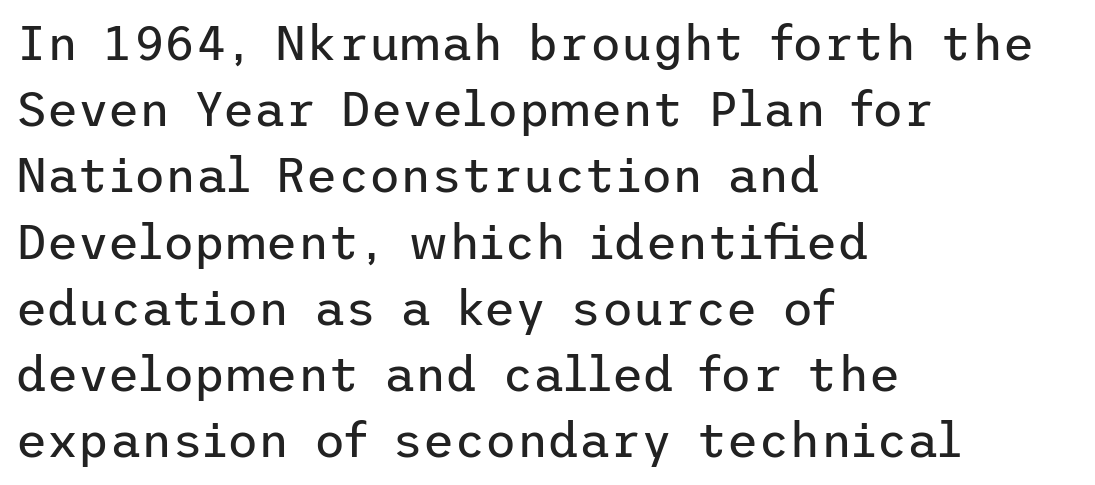
The image shows 48 px regular-weight sans-serif type, upright; set left-aligned, normal line spacing (1.38x), normal letter spacing, not underlined; low stroke contrast and a medium x-height.
